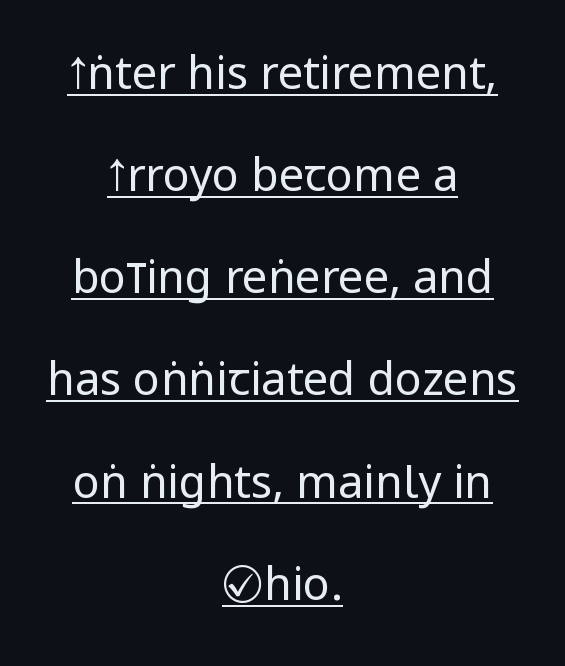
Q: Is the text bold? A: No.
Q: Is the text italic (slanted)? A: No, it is upright.
Q: Is the typeface a serif or a sans-serif typeface? A: Sans-serif.
Q: Is the text underlined? A: Yes.
Q: How is the paragraph aligned? A: Centered.
Q: Is the spacing between letters normal or unusually wide? A: Normal.
Q: Is the spacing between lines tight, normal or loose? A: Loose.
Q: Width (condensed, normal, or wide)? A: Condensed.
Q: Stroke contrast? A: Low.
